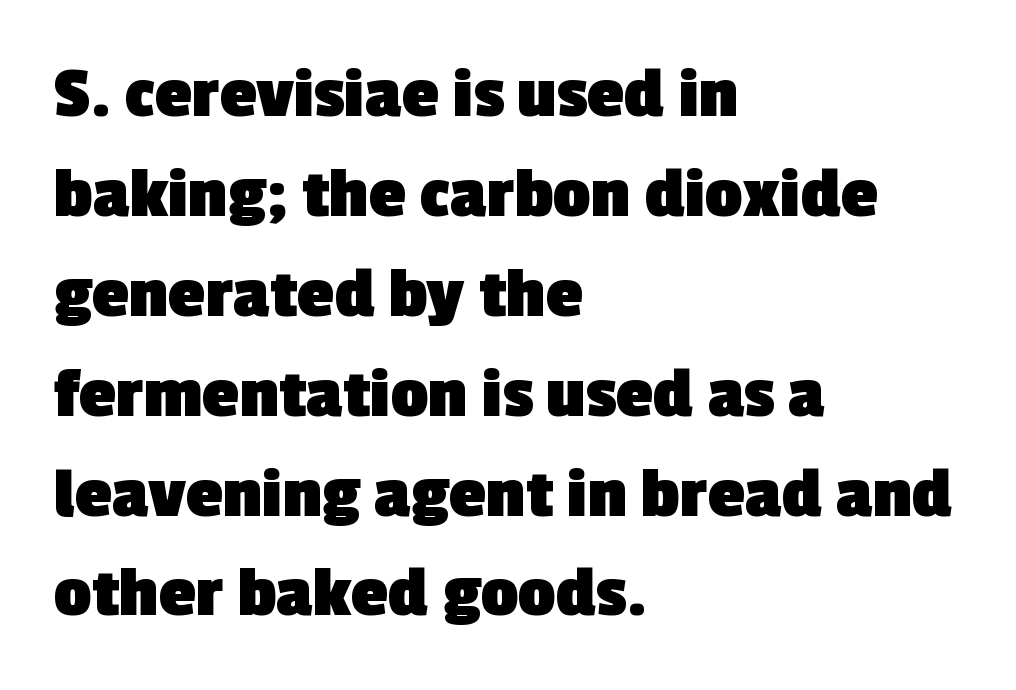
Q: Is the text bold? A: Yes.
Q: Is the typeface a serif or a sans-serif typeface? A: Sans-serif.
Q: Is the text underlined? A: No.
Q: How is the paragraph aligned? A: Left-aligned.
Q: Is the spacing between letters normal or unusually wide? A: Normal.
Q: Is the spacing between lines tight, normal or loose? A: Normal.
Q: Width (condensed, normal, or wide)? A: Normal.
Q: x-height? A: Medium.
Q: Monospaced? A: No.
